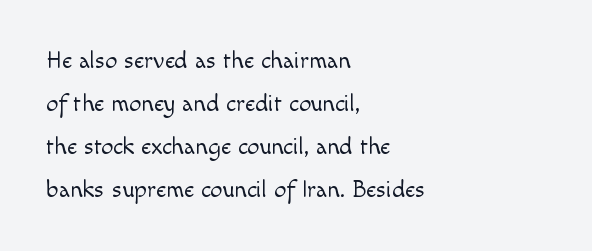
The image shows 24 px text type, upright; set left-aligned, line spacing 1.79x, normal letter spacing, not underlined.
